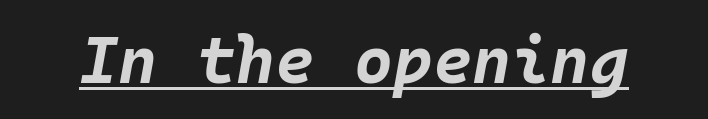
{"italic": "yes", "lean": "right", "slant_degrees": 10, "bold": "yes", "weight": "bold", "width": "normal", "stroke_contrast": "low", "x_height": "large", "monospaced": "yes", "underline": "yes", "letter_spacing": "normal", "letter_spacing_em": 0.0, "glyph_px": 67}
